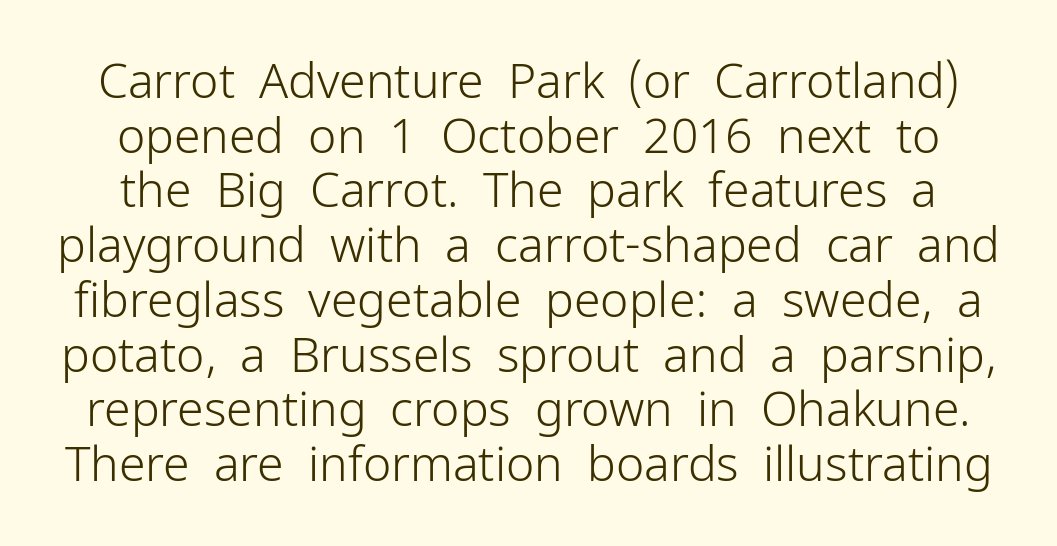
Q: Is the text bold? A: No.
Q: Is the text italic (slanted)? A: No, it is upright.
Q: Is the typeface a serif or a sans-serif typeface? A: Sans-serif.
Q: Is the text underlined? A: No.
Q: Is the spacing between letters normal or unusually wide? A: Normal.
Q: Is the spacing between lines tight, normal or loose? A: Tight.
Q: Width (condensed, normal, or wide)? A: Normal.
Q: Stroke contrast? A: Low.
Q: x-height? A: Medium.
Q: Monospaced? A: No.
